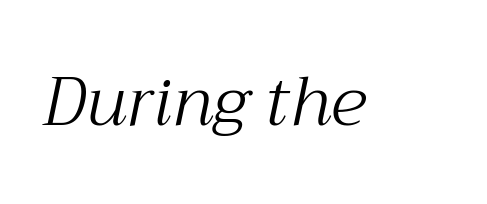
Are there feet on the stems? There are — it's a serif. A clean baseline with only descenders dipping below it. The strokes carry an ordinary text weight at most. In terms of letterspacing, this is plain default setting. Is this a fixed-width face? No — the glyphs have proportional, varying widths.
